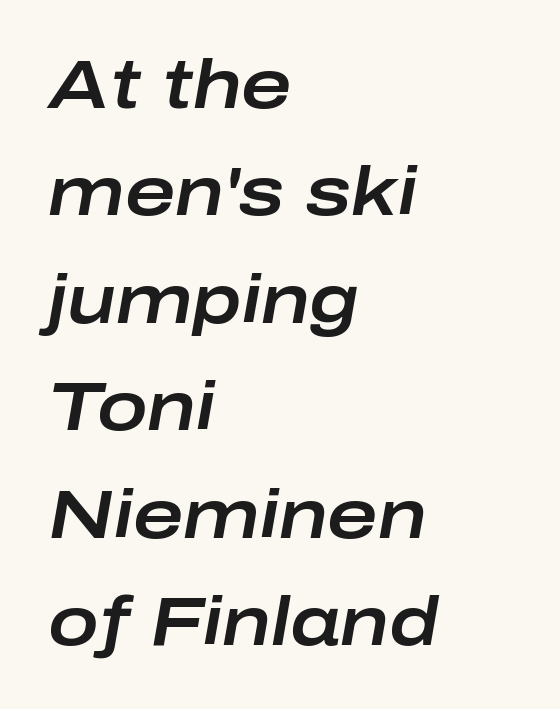
Leading: standard. Visually the block forms a straight wall on the left and a jagged coastline on the right. The passage shown is typed in a proportional face where columns would drift. The space beneath each line is pristine and unruled. The letters sit at their default tracking, neither squeezed nor spread. Italic? Definitely — the glyphs are oblique.
